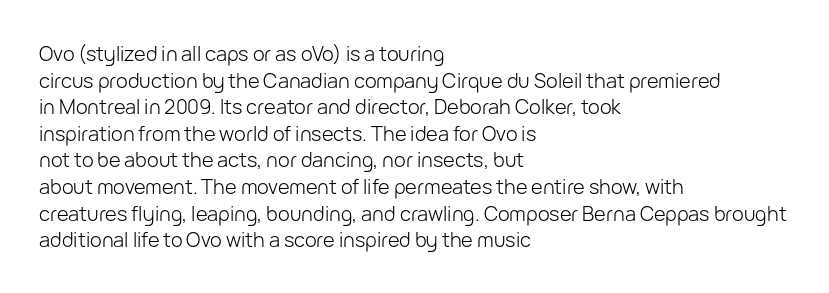
The image shows 20 px text type, upright; set left-aligned, normal line spacing (1.33x), normal letter spacing, not underlined.
